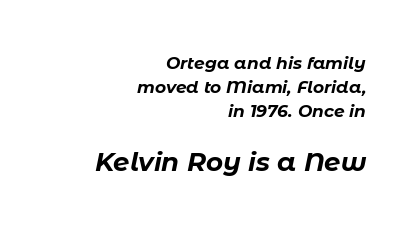
{"italic": "yes", "lean": "right", "slant_degrees": 11, "bold": "yes", "underline": "no", "align": "right", "line_spacing": "normal", "line_spacing_ratio": 1.42, "letter_spacing": "normal", "letter_spacing_em": 0.0, "larger_block": "second", "size_ratio": 1.53, "glyph_px": 26}
